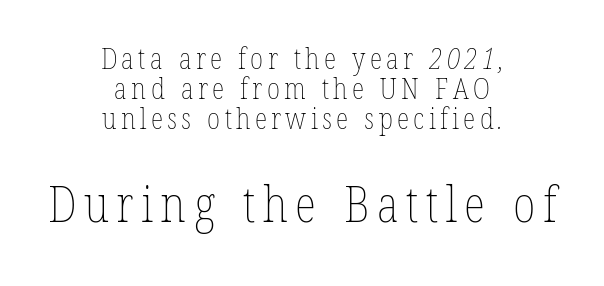
The image shows 50 px thin, condensed type; set centered, tight line spacing (1.04x), not underlined; the second (bottom) block is 1.72x larger; low stroke contrast and a medium x-height.
